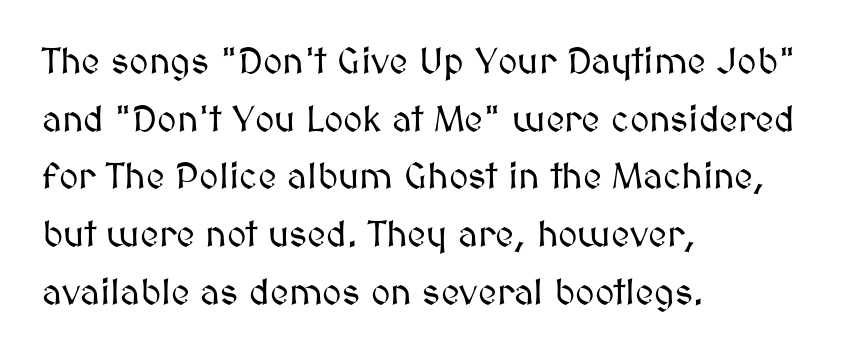
Q: Is the text italic (slanted)? A: No, it is upright.
Q: Is the text underlined? A: No.
Q: How is the paragraph aligned? A: Left-aligned.
Q: Is the spacing between letters normal or unusually wide? A: Normal.
Q: Is the spacing between lines tight, normal or loose? A: Normal.
Q: Width (condensed, normal, or wide)? A: Normal.
Q: Stroke contrast? A: Medium.
Q: x-height? A: Medium.
Q: Monospaced? A: No.
